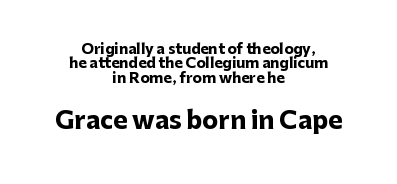
The image shows 24 px bold type, upright; set centered, tight line spacing (1.03x), normal letter spacing, not underlined; the second (bottom) block is 1.71x larger.
